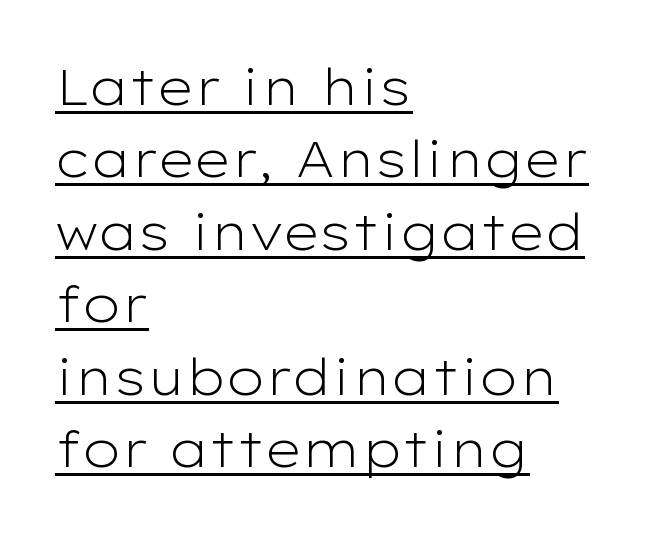
Nothing heavy about these letters — not bold at all. Upright lettering throughout. A normal amount of white space separates one row of letters from the next. Left-aligned paragraph, ragged on the right. These lines keep a tight, regular rhythm from letter to letter.
